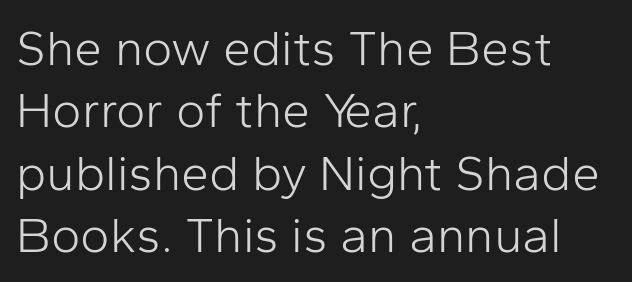
Q: Is the text bold? A: No.
Q: Is the text italic (slanted)? A: No, it is upright.
Q: Is the typeface a serif or a sans-serif typeface? A: Sans-serif.
Q: Is the text underlined? A: No.
Q: How is the paragraph aligned? A: Left-aligned.
Q: Is the spacing between letters normal or unusually wide? A: Normal.
Q: Is the spacing between lines tight, normal or loose? A: Normal.
Q: Width (condensed, normal, or wide)? A: Normal.
Q: Stroke contrast? A: Low.
Q: x-height? A: Medium.
Q: Monospaced? A: No.
